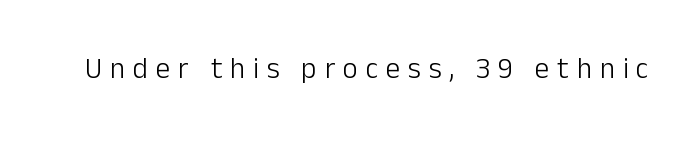
Q: Is the text bold? A: No.
Q: Is the text italic (slanted)? A: No, it is upright.
Q: Is the typeface a serif or a sans-serif typeface? A: Sans-serif.
Q: Is the text underlined? A: No.
Q: Is the spacing between letters normal or unusually wide? A: Unusually wide.
Q: Width (condensed, normal, or wide)? A: Normal.
Q: Stroke contrast? A: Low.
Q: x-height? A: Medium.
Q: Monospaced? A: No.
